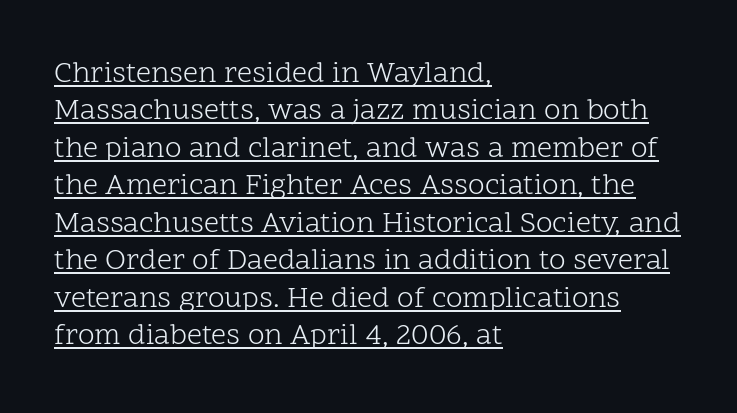
Q: Is the text bold? A: No.
Q: Is the text italic (slanted)? A: No, it is upright.
Q: Is the typeface a serif or a sans-serif typeface? A: Serif.
Q: Is the text underlined? A: Yes.
Q: How is the paragraph aligned? A: Left-aligned.
Q: Is the spacing between letters normal or unusually wide? A: Normal.
Q: Is the spacing between lines tight, normal or loose? A: Normal.
Q: Width (condensed, normal, or wide)? A: Normal.
Q: Stroke contrast? A: Low.
Q: x-height? A: Medium.
Q: Monospaced? A: No.
